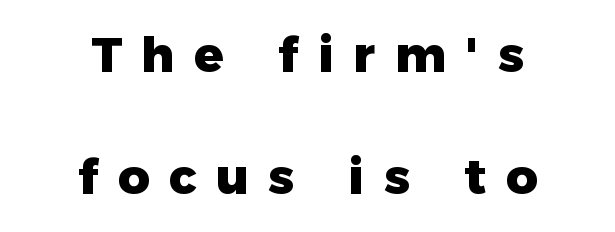
The image shows 49 px heavy sans-serif type, upright; set centered, loose line spacing (2.49x), unusually wide letter spacing (+0.4 em), not underlined; low stroke contrast and a medium x-height.
